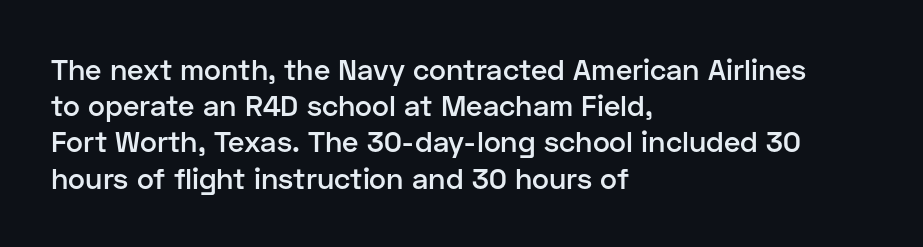
Is there much room between lines? A standard amount, neither cramped nor airy. Spacing verdict: proportional, widths tailored to each character. Type style note: lacks serifs. Letter spacing: default. The letters stand upright; this is a roman face. Typographic density is moderately raised because the face is semibold.
